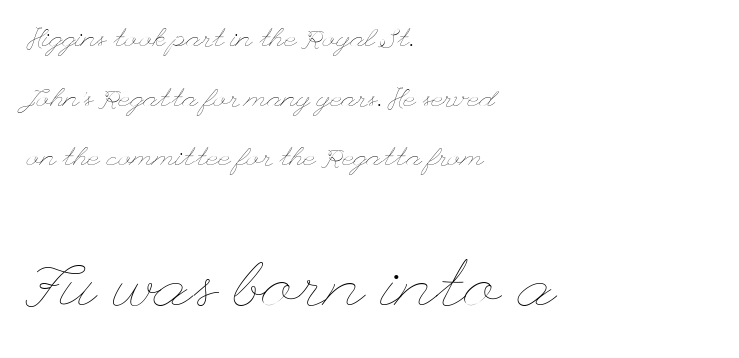
The image shows 65 px thin, wide type; set left-aligned, loose line spacing (2.29x), normal letter spacing, not underlined; the second (bottom) block is 2.5x larger; low stroke contrast and a small x-height.
